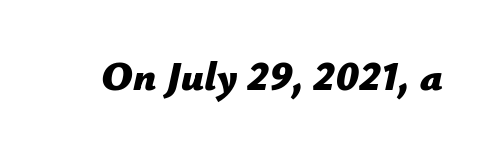
Spacing between characters is what you'd get straight out of the box. Compared with ordinary roman type, these characters are visibly tilted. Plain, unruled lines of type. Note the varied advance widths — an 'i' is clearly narrower than an 'm'. Emphasis by weight is at full strength: bold.
